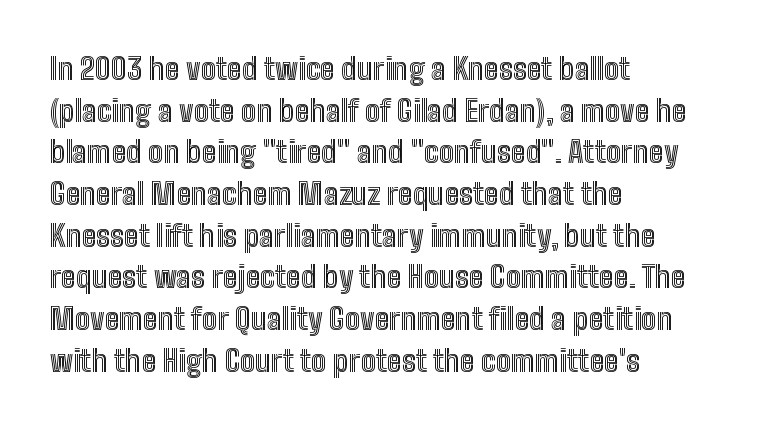
Honestly, the row spacing looks completely unremarkable. Characters remain perfectly vertical along every line. Reading down the block, your eye returns to a fixed left position each line. The space beneath each line is pristine and unruled. Each letter keeps its own natural width here, so spacing adapts to shape.
